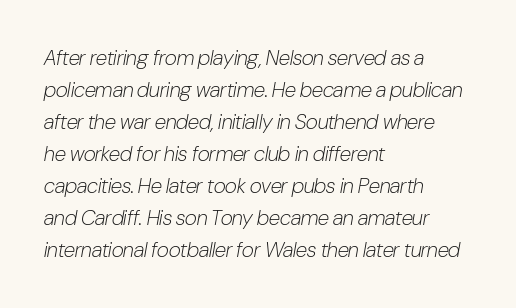
The image shows 21 px text type, italic (leaning right); set left-aligned, normal line spacing (1.52x), normal letter spacing, not underlined.
